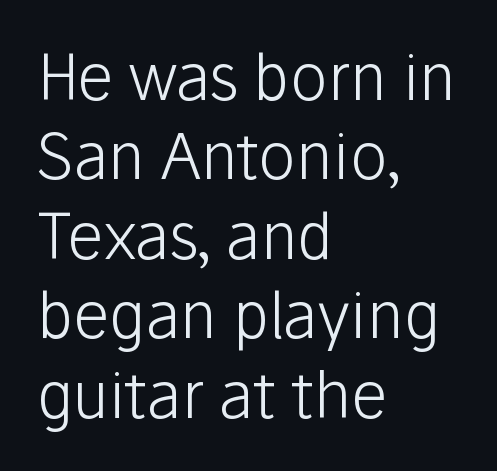
Layout note: lines flush left. You can tell from the bare stems that sans-serif type was used. The lettering holds an erect, upright posture throughout. The rendering uses natural spacing where letterforms have individual widths. Stroke mass is kept to a normal reading level or below. The rows are spaced the way most documents space them.
